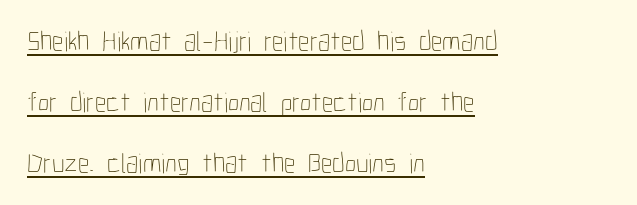
The face looks like a standard text weight, possibly lighter. Summary of vertical rhythm: relaxed, with wide interline spacing. The horizontal fit of the characters is conventional and even. Notice how a bar underscores the lettering throughout. Each line starts at the same left margin while the right side varies. Varying glyph widths throughout — classic text-font behaviour.
